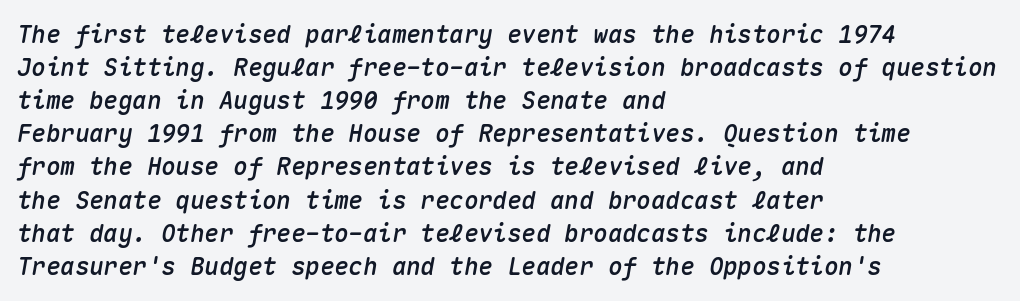
Default kerning and tracking; the words read as compact shapes. When letters slant like this, we call the style italic. Regarding leading, the lines here are spaced in the standard way. Bare-footed words on every line. Horizontally, the lines are justified to the leading edge only.
